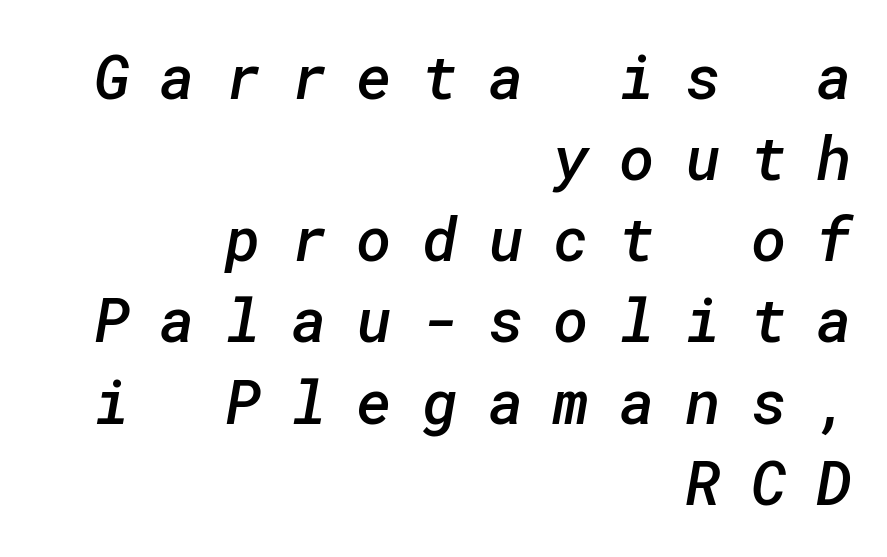
{"serif": "no", "bold": "semi", "weight": "semibold", "width": "normal", "stroke_contrast": "low", "x_height": "medium", "underline": "no", "align": "right", "line_spacing": "normal", "line_spacing_ratio": 1.33, "letter_spacing": "wide", "letter_spacing_em": 0.49, "glyph_px": 61}
